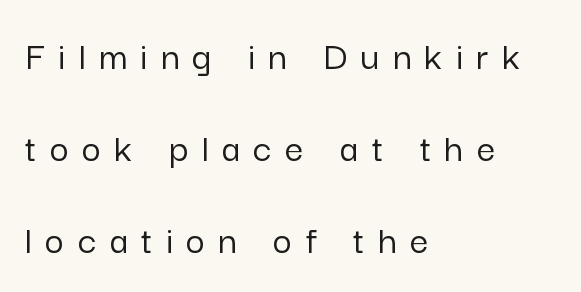
{"serif": "no", "italic": "no", "width": "normal", "stroke_contrast": "low", "x_height": "medium", "monospaced": "no", "underline": "no", "align": "left", "line_spacing": "loose", "line_spacing_ratio": 2.25, "letter_spacing": "wide", "letter_spacing_em": 0.33, "glyph_px": 41}
